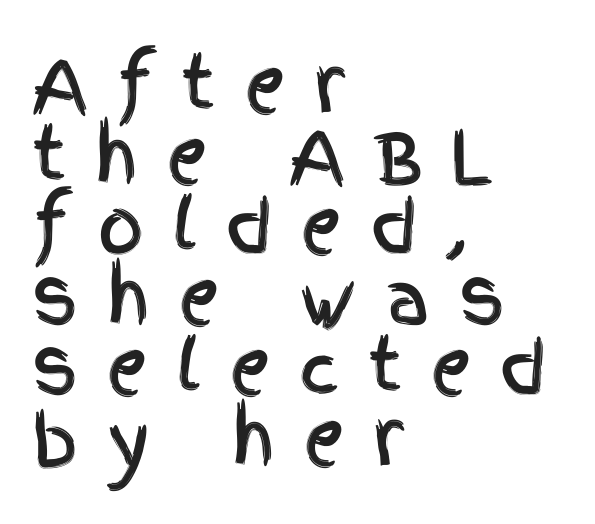
{"serif": "no", "italic": "no", "width": "condensed", "x_height": "large", "monospaced": "no", "underline": "no", "align": "left", "line_spacing": "tight", "line_spacing_ratio": 0.98, "letter_spacing": "wide", "letter_spacing_em": 0.39, "glyph_px": 72}
